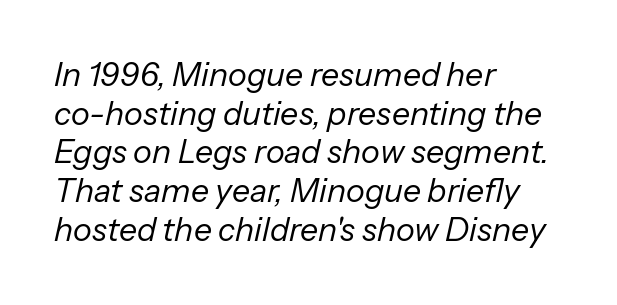
The image shows 32 px regular-weight type, italic (leaning right); set left-aligned, line spacing 1.21x, normal letter spacing, not underlined; low stroke contrast and a medium x-height.
